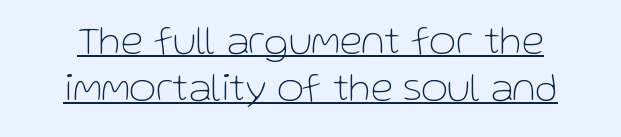
Q: Is the text bold? A: No.
Q: Is the text italic (slanted)? A: No, it is upright.
Q: Is the typeface a serif or a sans-serif typeface? A: Sans-serif.
Q: Is the text underlined? A: Yes.
Q: Is the spacing between letters normal or unusually wide? A: Normal.
Q: Is the spacing between lines tight, normal or loose? A: Tight.
Q: Width (condensed, normal, or wide)? A: Normal.
Q: Stroke contrast? A: Low.
Q: x-height? A: Medium.
Q: Monospaced? A: No.
